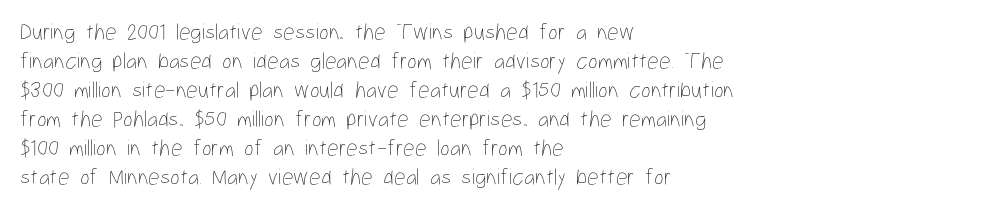
{"italic": "no", "bold": "no", "underline": "no", "align": "left", "line_spacing": "normal", "line_spacing_ratio": 1.26, "letter_spacing": "normal", "letter_spacing_em": 0.0, "glyph_px": 23}
